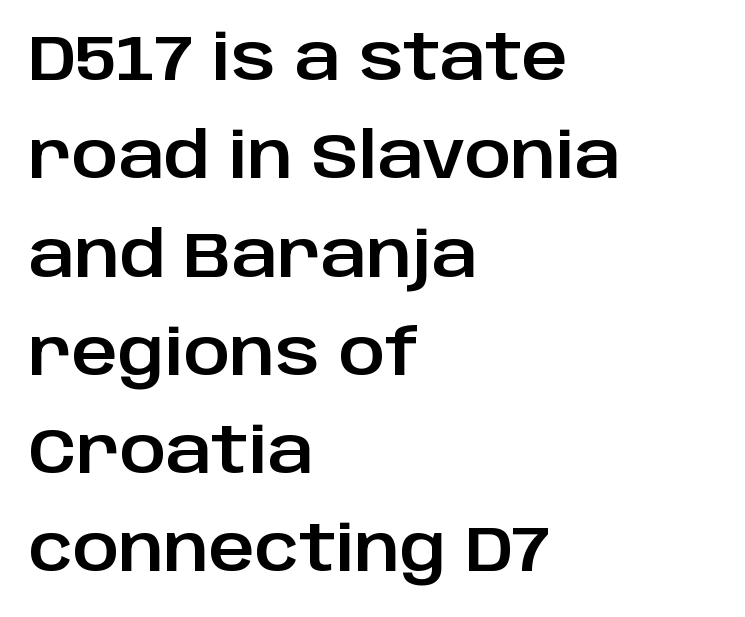
Q: Is the text italic (slanted)? A: No, it is upright.
Q: Is the typeface a serif or a sans-serif typeface? A: Sans-serif.
Q: Is the text underlined? A: No.
Q: How is the paragraph aligned? A: Left-aligned.
Q: Is the spacing between letters normal or unusually wide? A: Normal.
Q: Is the spacing between lines tight, normal or loose? A: Normal.
Q: Width (condensed, normal, or wide)? A: Normal.
Q: Stroke contrast? A: Low.
Q: x-height? A: Large.
Q: Monospaced? A: No.
